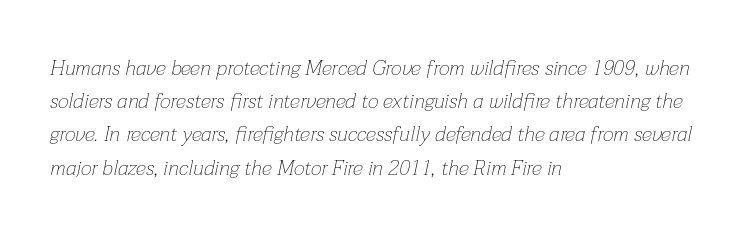
The typeface has the unassuming heft of standard copy or less. Inter-character spacing is left at the font's built-in metrics. Decoration check: the copy has no underline. Compared with a centered layout, this one pins lines to the left instead.
